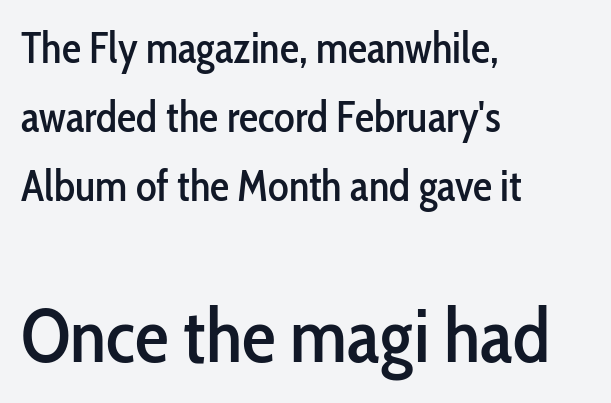
Line spacing here is normal. This rendering features lettering with no underline. The typesetter chose a ragged-right arrangement here. Letterform terminals end flat and unadorned throughout the passage. These lines were composed using upright roman letters.
